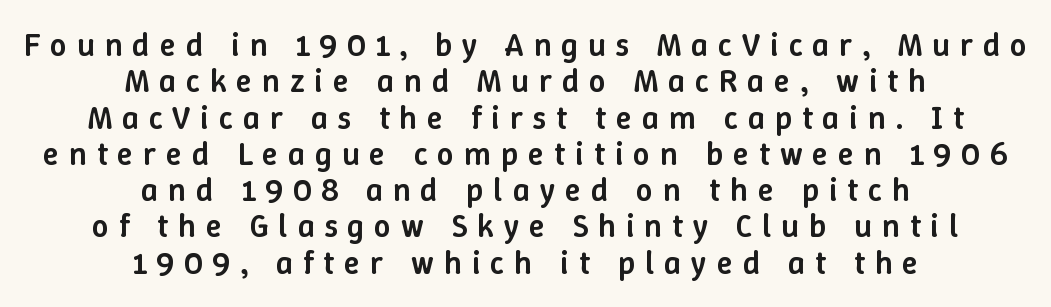
The image shows 33 px semibold type, upright; set centered, tight line spacing (1.1x), unusually wide letter spacing (+0.3 em), not underlined; low stroke contrast and a medium x-height.
